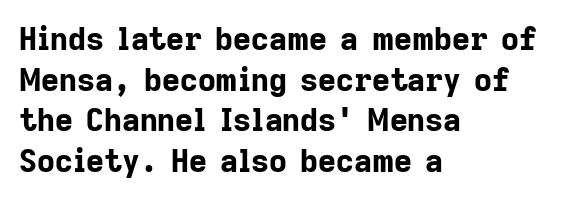
{"serif": "no", "italic": "no", "bold": "yes", "weight": "bold", "width": "normal", "stroke_contrast": "low", "x_height": "medium", "monospaced": "no", "underline": "no", "align": "left", "line_spacing": "normal", "line_spacing_ratio": 1.31, "letter_spacing": "normal", "letter_spacing_em": 0.0, "glyph_px": 31}
